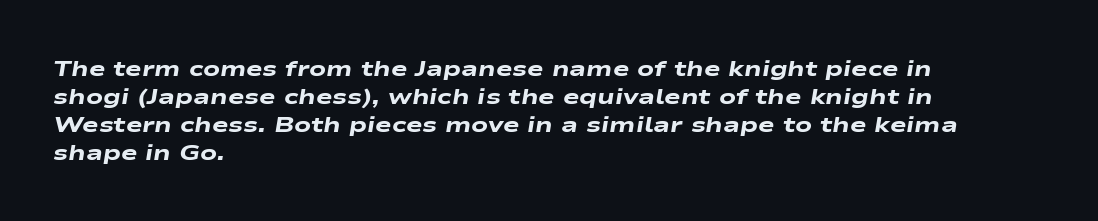
Normally led — the rows are evenly, conventionally spaced. Has an underline been added? It has not. The compositor pushed each line to the left boundary. The horizontal fit of the characters is conventional and even.
